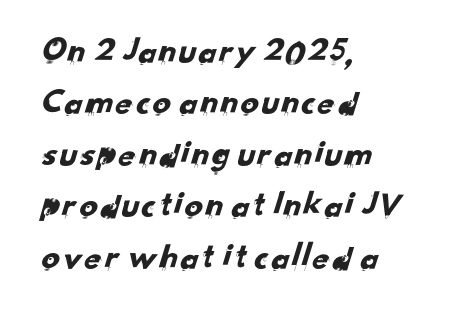
The image shows 36 px sans-serif type; set left-aligned, normal line spacing (1.43x), normal letter spacing, not underlined; low stroke contrast and a small x-height.
